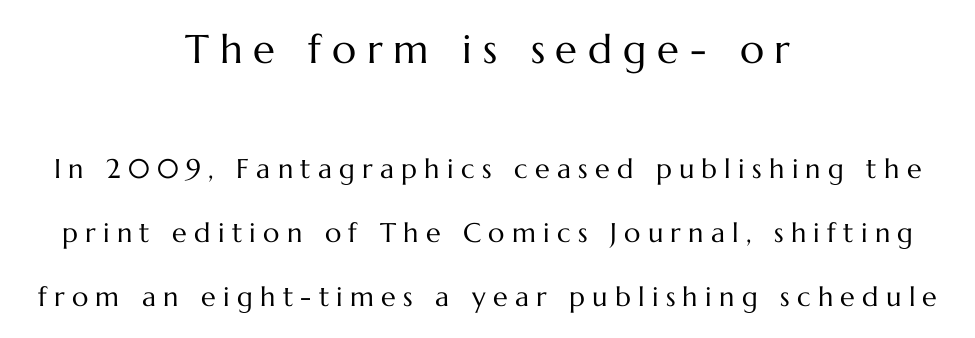
Honestly, the letter spacing is so wide it's the main thing you notice. Is the lower block the larger one? No — the upper block carries the bigger type. Descenders hang freely into open space. Notice how the stems are strictly vertical — no italics here. Summary of weight: not heavy and not bold.
